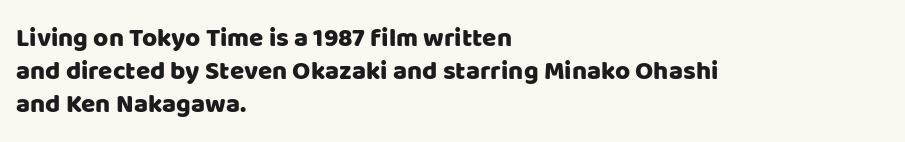
{"italic": "no", "underline": "no", "align": "left", "line_spacing": "normal", "line_spacing_ratio": 1.26, "letter_spacing": "normal", "letter_spacing_em": 0.0, "glyph_px": 26}
